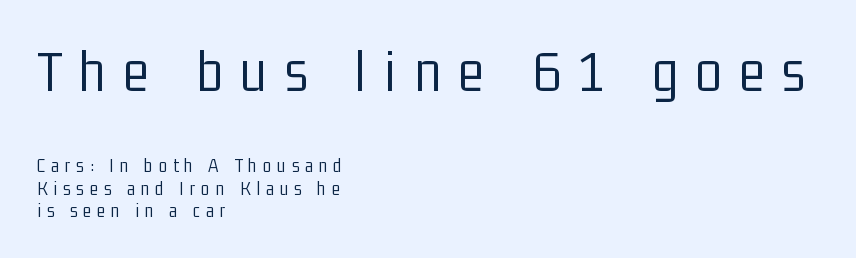
Q: Is the text bold? A: No.
Q: Is the text italic (slanted)? A: No, it is upright.
Q: Is the typeface a serif or a sans-serif typeface? A: Sans-serif.
Q: Is the text underlined? A: No.
Q: How is the paragraph aligned? A: Left-aligned.
Q: Is the spacing between letters normal or unusually wide? A: Unusually wide.
Q: Is the spacing between lines tight, normal or loose? A: Tight.
Q: Which block of text is set in a larger size, the first (top) or the second (bottom)? A: The first (top) one.
Q: Width (condensed, normal, or wide)? A: Condensed.
Q: Stroke contrast? A: Low.
Q: x-height? A: Medium.
Q: Monospaced? A: No.
